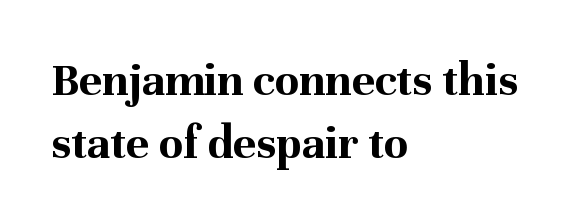
Interline gaps are of average width in this sample. This is roman type, the default non-slanted kind. A dark, heavy texture on the line: the type is bold. You could not count columns in this text — the font is proportionally spaced. There is no visible air inserted between adjacent glyphs.
